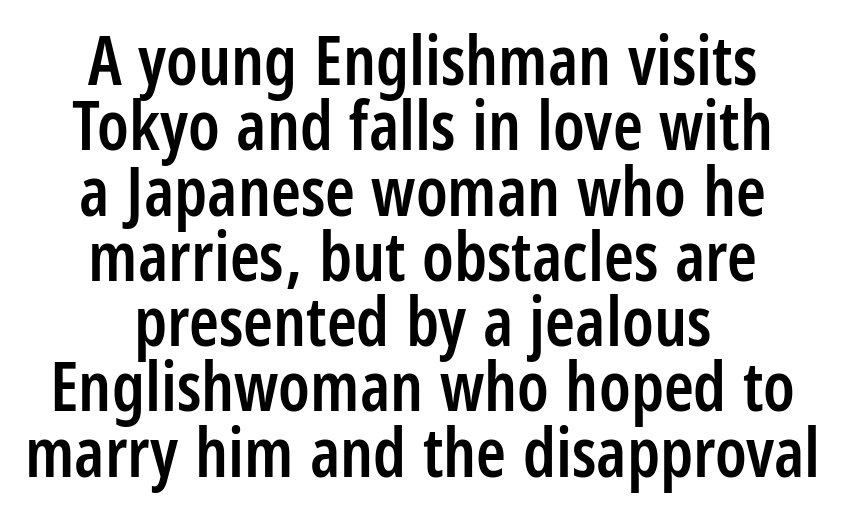
{"serif": "no", "italic": "no", "bold": "semi", "weight": "semibold", "width": "condensed", "stroke_contrast": "low", "x_height": "large", "monospaced": "no", "underline": "no", "align": "center", "line_spacing": "tight", "line_spacing_ratio": 0.96, "letter_spacing": "normal", "letter_spacing_em": 0.0, "glyph_px": 68}
